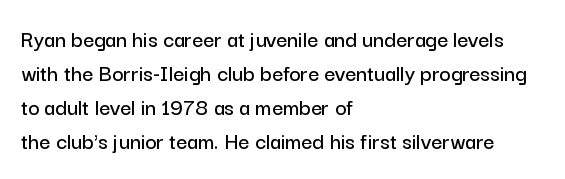
Q: Is the text italic (slanted)? A: No, it is upright.
Q: Is the text underlined? A: No.
Q: How is the paragraph aligned? A: Left-aligned.
Q: Is the spacing between letters normal or unusually wide? A: Normal.
Q: Is the spacing between lines tight, normal or loose? A: Normal.
